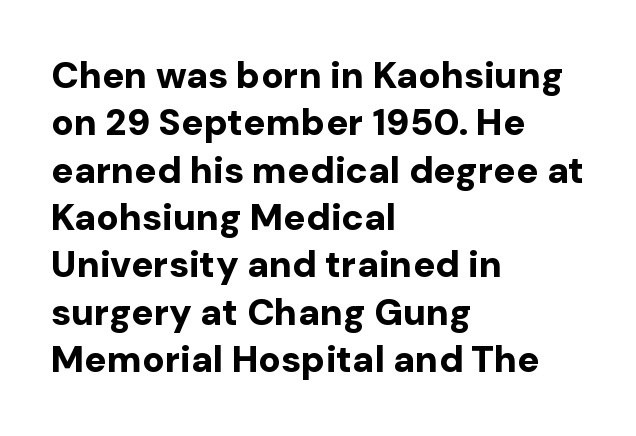
Q: Is the text bold? A: Yes.
Q: Is the text italic (slanted)? A: No, it is upright.
Q: Is the typeface a serif or a sans-serif typeface? A: Sans-serif.
Q: Is the text underlined? A: No.
Q: How is the paragraph aligned? A: Left-aligned.
Q: Is the spacing between letters normal or unusually wide? A: Normal.
Q: Is the spacing between lines tight, normal or loose? A: Normal.
Q: Width (condensed, normal, or wide)? A: Normal.
Q: Stroke contrast? A: Low.
Q: x-height? A: Medium.
Q: Monospaced? A: No.
